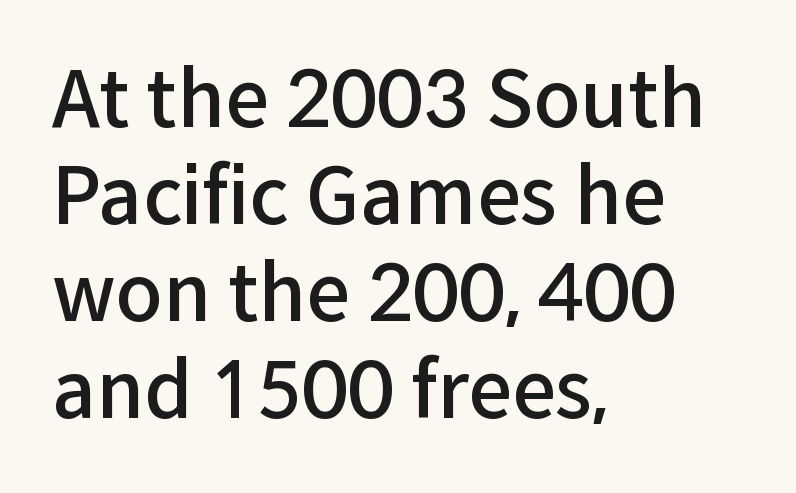
{"serif": "no", "italic": "no", "bold": "semi", "weight": "semibold", "width": "normal", "stroke_contrast": "low", "x_height": "medium", "monospaced": "no", "underline": "no", "align": "left", "line_spacing": "normal", "line_spacing_ratio": 1.26, "letter_spacing": "normal", "letter_spacing_em": 0.0, "glyph_px": 77}
